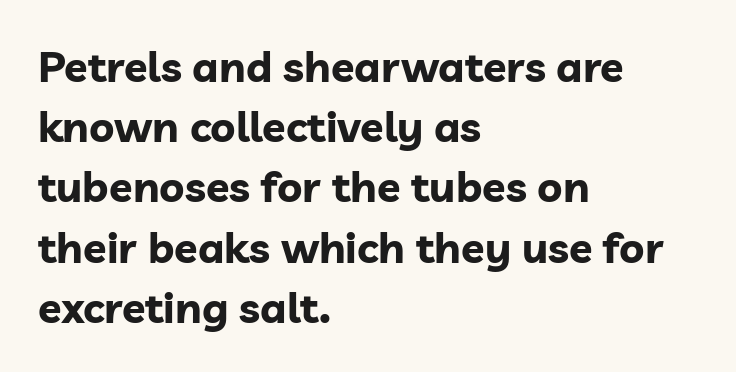
Q: Is the text bold? A: Yes.
Q: Is the text italic (slanted)? A: No, it is upright.
Q: Is the typeface a serif or a sans-serif typeface? A: Sans-serif.
Q: Is the text underlined? A: No.
Q: How is the paragraph aligned? A: Left-aligned.
Q: Is the spacing between letters normal or unusually wide? A: Normal.
Q: Is the spacing between lines tight, normal or loose? A: Normal.
Q: Width (condensed, normal, or wide)? A: Normal.
Q: Stroke contrast? A: Low.
Q: x-height? A: Medium.
Q: Monospaced? A: No.
